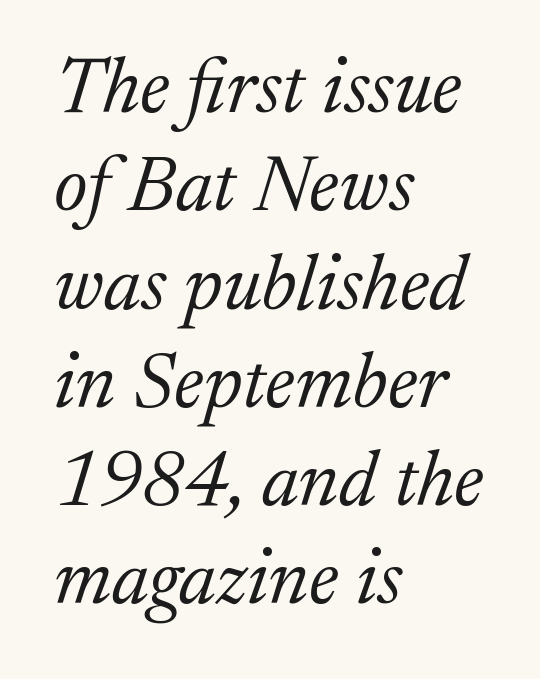
The image shows 78 px light serif type, italic (leaning right); set left-aligned, normal line spacing (1.26x), normal letter spacing, not underlined; medium stroke contrast and a medium x-height.
